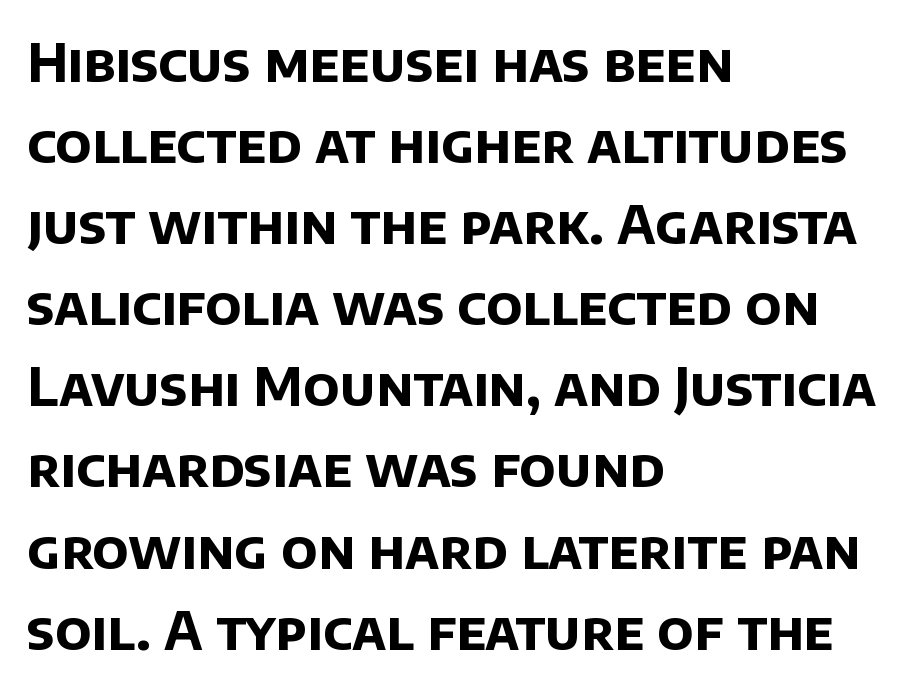
The image shows 53 px bold sans-serif type; set left-aligned, normal line spacing (1.53x), normal letter spacing, not underlined; low stroke contrast and a large x-height.
